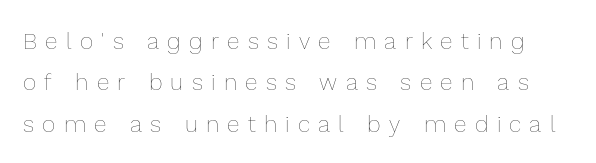
The image shows 23 px text type, upright; set line spacing 1.8x, unusually wide letter spacing (+0.36 em), not underlined.
